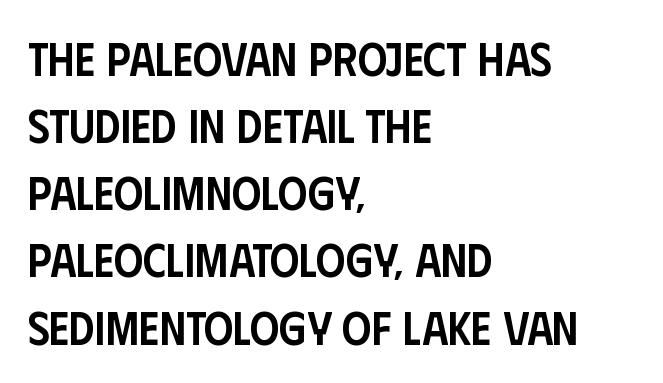
The image shows 46 px semibold, condensed sans-serif type, upright; set left-aligned, normal line spacing (1.46x), normal letter spacing, not underlined; low stroke contrast and a large x-height.
